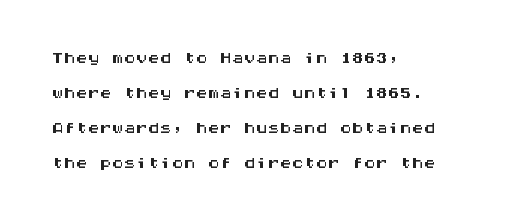
Style check: upright. The designer left line spacing at the default. Casual observation: everything's shoved over to the left. Tracking here is standard; glyphs follow each other at the usual distance. The foot of each line stays bare and open.
